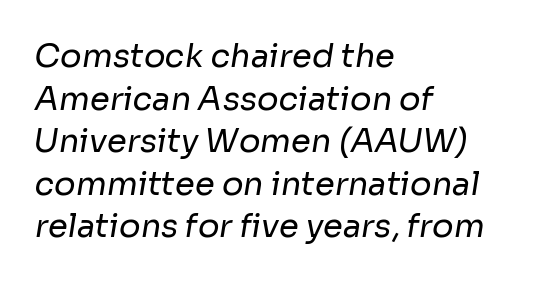
Q: Is the text bold? A: No.
Q: Is the typeface a serif or a sans-serif typeface? A: Sans-serif.
Q: Is the text underlined? A: No.
Q: How is the paragraph aligned? A: Left-aligned.
Q: Is the spacing between letters normal or unusually wide? A: Normal.
Q: Is the spacing between lines tight, normal or loose? A: Normal.
Q: Width (condensed, normal, or wide)? A: Normal.
Q: Stroke contrast? A: Low.
Q: x-height? A: Medium.
Q: Monospaced? A: No.
